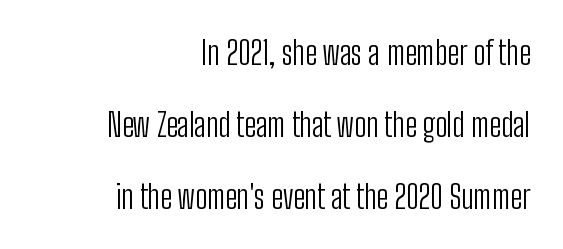
Bare-footed words on every line. Ordinary non-slanted type is in use. Is the letter spacing exaggerated? No — it looks like the ordinary default. Stroke terminals: plain, sans-serif. Notice the wide empty band between every row — that's loose leading.
